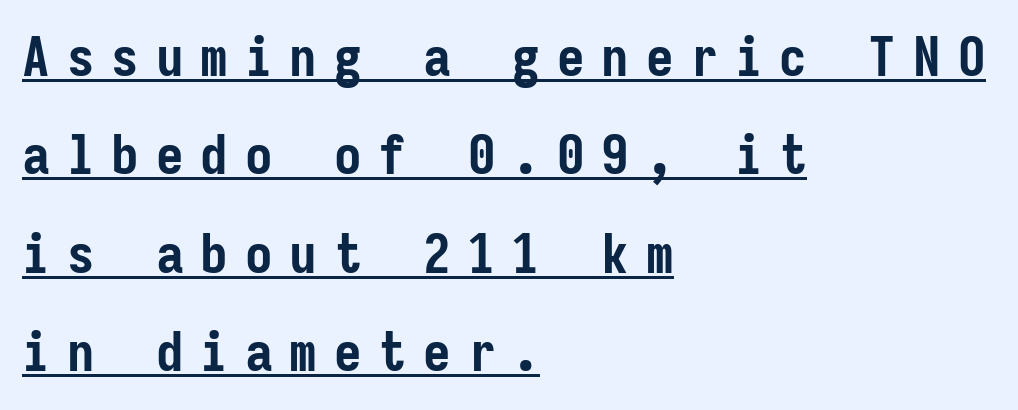
Q: Is the text bold? A: Yes.
Q: Is the text italic (slanted)? A: No, it is upright.
Q: Is the typeface a serif or a sans-serif typeface? A: Sans-serif.
Q: Is the text underlined? A: Yes.
Q: How is the paragraph aligned? A: Left-aligned.
Q: Is the spacing between letters normal or unusually wide? A: Unusually wide.
Q: Width (condensed, normal, or wide)? A: Condensed.
Q: Stroke contrast? A: Low.
Q: x-height? A: Medium.
Q: Monospaced? A: Yes.
